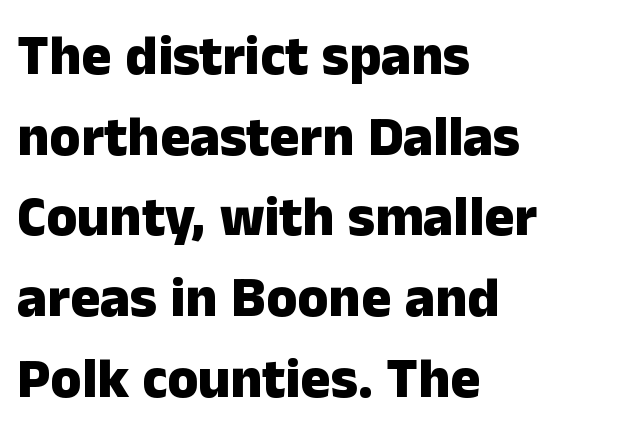
The image shows 56 px heavy sans-serif type, upright; set left-aligned, normal line spacing (1.44x), normal letter spacing, not underlined; low stroke contrast and a medium x-height.
